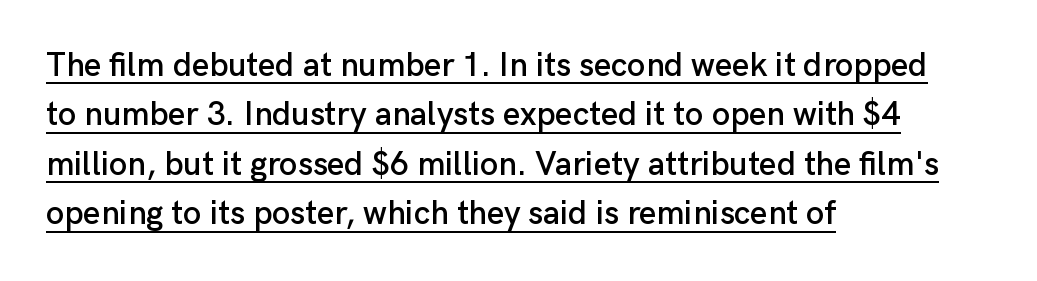
{"serif": "no", "italic": "no", "width": "normal", "stroke_contrast": "low", "x_height": "medium", "monospaced": "no", "underline": "yes", "align": "left", "line_spacing": "normal", "line_spacing_ratio": 1.5, "letter_spacing": "normal", "letter_spacing_em": 0.0, "glyph_px": 33}
